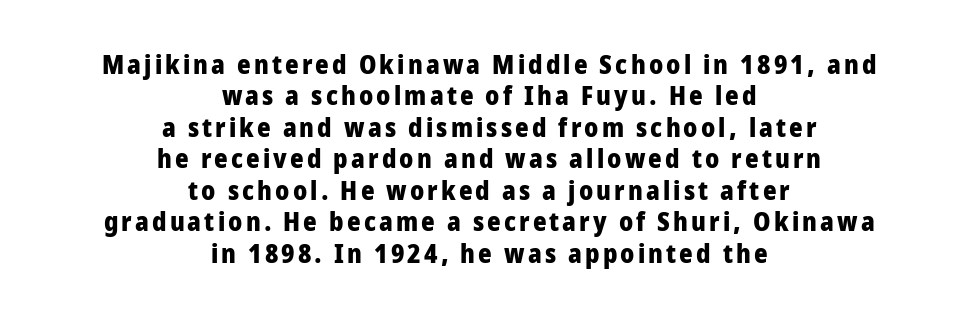
{"italic": "no", "bold": "yes", "underline": "no", "align": "center", "line_spacing_ratio": 1.21, "glyph_px": 26}
